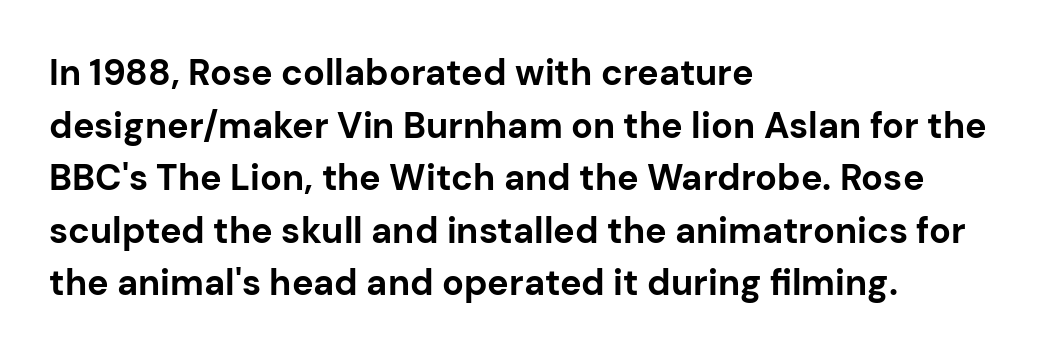
{"serif": "no", "italic": "no", "bold": "yes", "weight": "bold", "width": "normal", "stroke_contrast": "low", "x_height": "medium", "monospaced": "no", "underline": "no", "align": "left", "line_spacing": "normal", "line_spacing_ratio": 1.46, "letter_spacing": "normal", "letter_spacing_em": 0.0, "glyph_px": 36}
